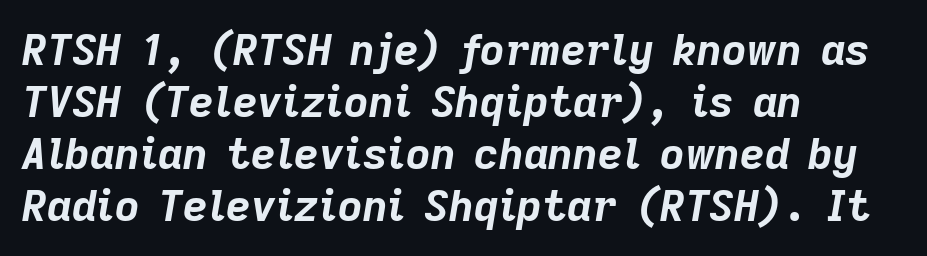
These lines are set flush left with a ragged right edge. The face used here has the dense, thick strokes of a bold. The baseline area is clear. The specimen reads as italic at a glance. The passage shown has conventional tracking throughout. The passage shown is typed in a proportional face where columns would drift.
